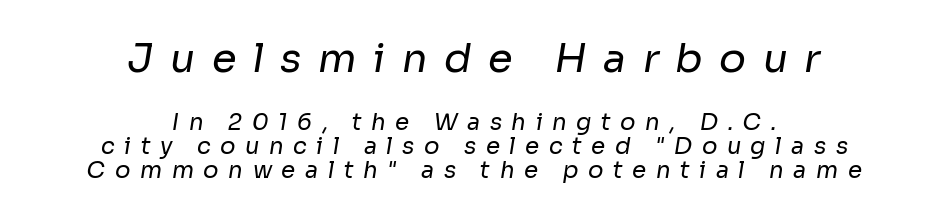
The image shows 40 px regular-weight sans-serif type; set centered, tight line spacing (1.05x), unusually wide letter spacing (+0.41 em), not underlined; the first (top) block is 1.74x larger; low stroke contrast and a medium x-height.
